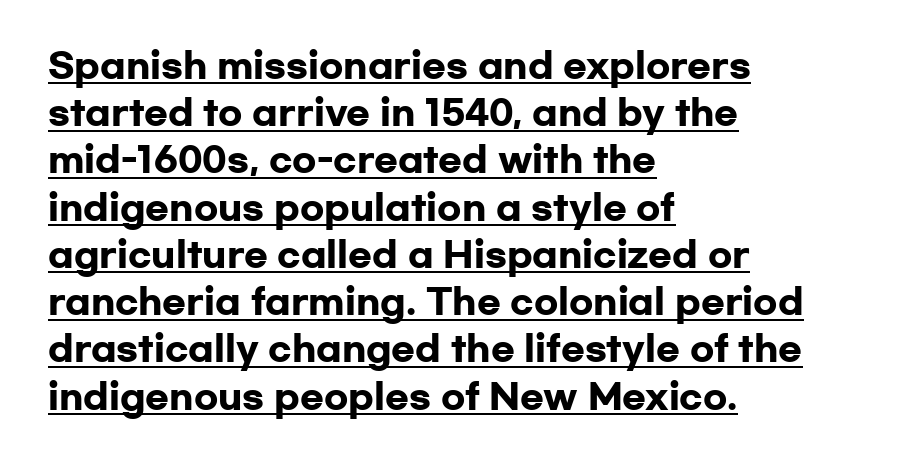
{"serif": "no", "italic": "no", "bold": "yes", "weight": "heavy", "width": "wide", "stroke_contrast": "low", "x_height": "medium", "monospaced": "no", "underline": "yes", "align": "left", "line_spacing": "normal", "line_spacing_ratio": 1.35, "letter_spacing": "normal", "letter_spacing_em": 0.0, "glyph_px": 35}
